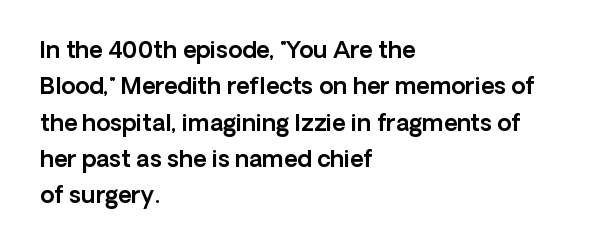
Style check: upright. Honestly, the letter spacing is just normal — you wouldn't notice it. Short and long lines alike share a common starting point at left. Any mark beneath the type? The region is blank. Interline gaps are of average width in this sample.
